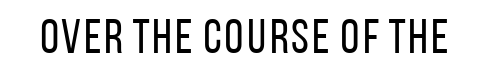
Q: Is the text bold? A: No.
Q: Is the text italic (slanted)? A: No, it is upright.
Q: Is the typeface a serif or a sans-serif typeface? A: Sans-serif.
Q: Is the text underlined? A: No.
Q: Is the spacing between letters normal or unusually wide? A: Normal.
Q: Width (condensed, normal, or wide)? A: Condensed.
Q: Stroke contrast? A: Low.
Q: x-height? A: Large.
Q: Monospaced? A: No.
